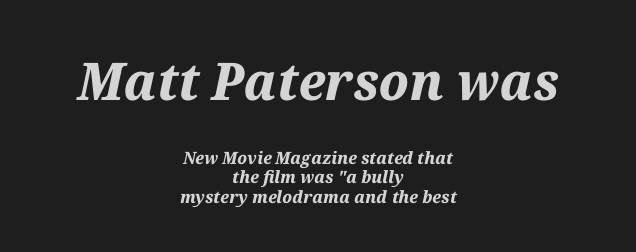
{"italic": "yes", "lean": "right", "slant_degrees": 12, "bold": "yes", "weight": "bold", "width": "normal", "stroke_contrast": "medium", "x_height": "medium", "monospaced": "no", "underline": "no", "align": "center", "line_spacing": "tight", "line_spacing_ratio": 1.14, "letter_spacing": "normal", "letter_spacing_em": 0.0, "larger_block": "first", "size_ratio": 3.06, "glyph_px": 52}
